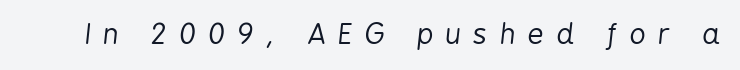
{"italic": "yes", "lean": "right", "slant_degrees": 6, "bold": "no", "weight": "regular", "width": "condensed", "stroke_contrast": "low", "x_height": "medium", "monospaced": "no", "underline": "no", "letter_spacing": "wide", "letter_spacing_em": 0.45, "glyph_px": 28}
